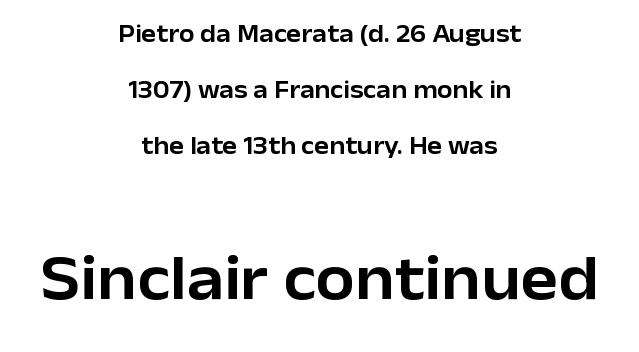
The image shows 63 px sans-serif type, upright; set centered, loose line spacing (2.24x), normal letter spacing, not underlined; the second (bottom) block is 2.52x larger; low stroke contrast and a medium x-height.
